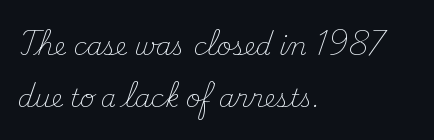
This rendering features lettering with no underline. You could call the tracking neutral — neither tight nor loose. The strokes are not fattened; the text isn't bold. Every row of glyphs begins at an identical x-position on the left.
